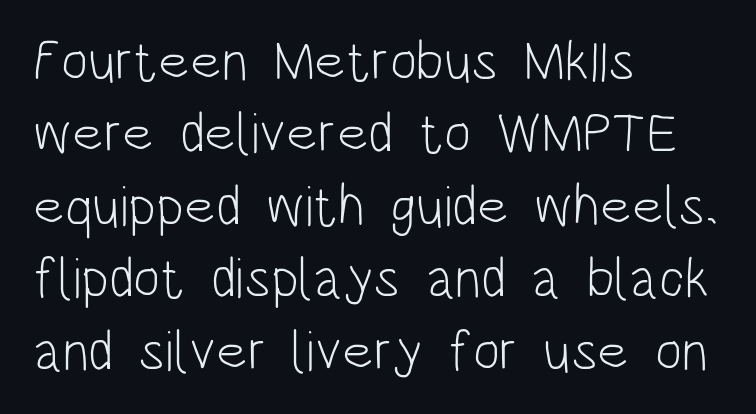
Q: Is the text bold? A: No.
Q: Is the text italic (slanted)? A: No, it is upright.
Q: Is the typeface a serif or a sans-serif typeface? A: Sans-serif.
Q: Is the text underlined? A: No.
Q: How is the paragraph aligned? A: Left-aligned.
Q: Is the spacing between letters normal or unusually wide? A: Normal.
Q: Is the spacing between lines tight, normal or loose? A: Normal.
Q: Width (condensed, normal, or wide)? A: Condensed.
Q: Stroke contrast? A: Low.
Q: x-height? A: Large.
Q: Monospaced? A: No.
